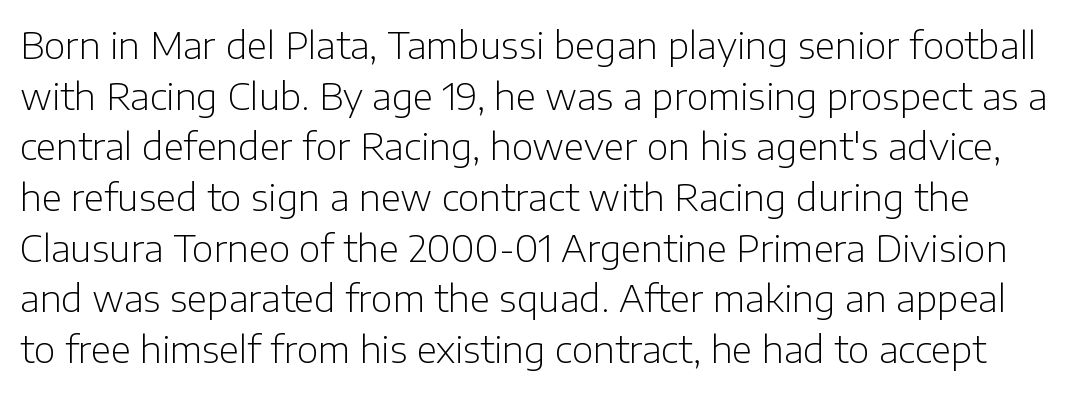
Q: Is the text bold? A: No.
Q: Is the text italic (slanted)? A: No, it is upright.
Q: Is the typeface a serif or a sans-serif typeface? A: Sans-serif.
Q: Is the text underlined? A: No.
Q: Is the spacing between letters normal or unusually wide? A: Normal.
Q: Is the spacing between lines tight, normal or loose? A: Normal.
Q: Width (condensed, normal, or wide)? A: Normal.
Q: Stroke contrast? A: Low.
Q: x-height? A: Medium.
Q: Monospaced? A: No.
